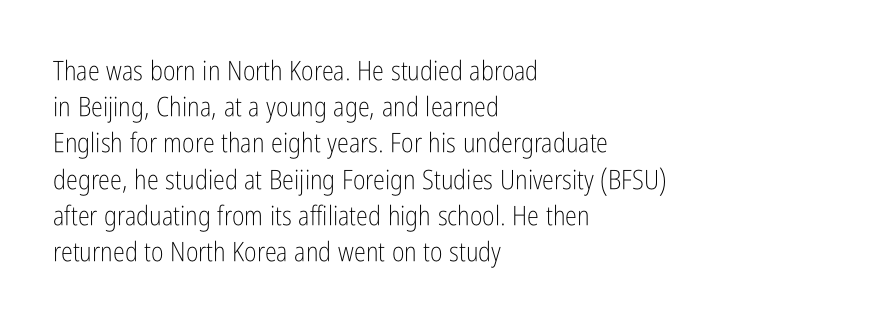
{"italic": "no", "bold": "no", "underline": "no", "align": "left", "line_spacing": "normal", "line_spacing_ratio": 1.34, "letter_spacing": "normal", "letter_spacing_em": 0.0, "glyph_px": 27}
